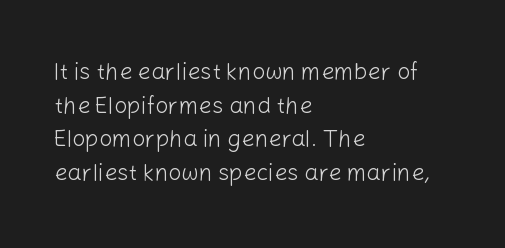
The image shows 23 px text type, upright; set left-aligned, normal line spacing (1.46x), normal letter spacing, not underlined.
